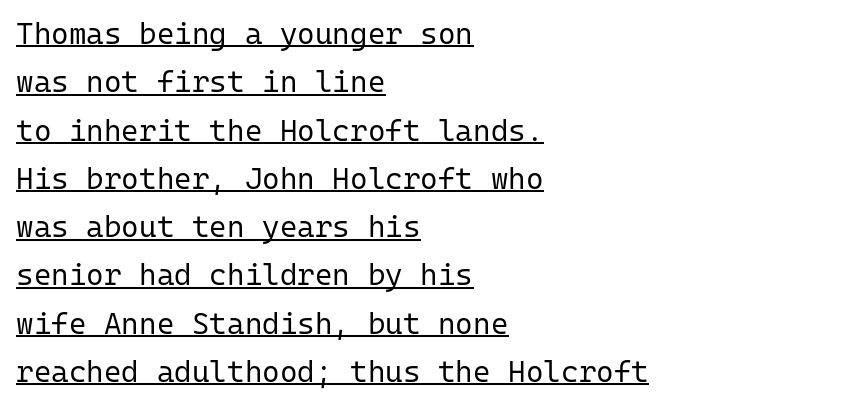
The image shows 30 px regular-weight sans-serif type, upright, monospaced; set left-aligned, normal line spacing (1.61x), normal letter spacing, underlined; low stroke contrast and a medium x-height.
